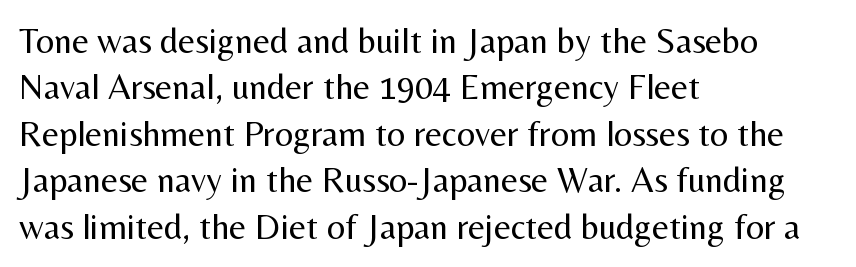
Tall strokes in this sample are plumb rather than angled. Glance below the letters and you will spot only blank space. Weight: not bold — regular or lighter. Looks like regular typesetting: each glyph gets only the width it needs. Typographically, this falls in the sans-serif category.
